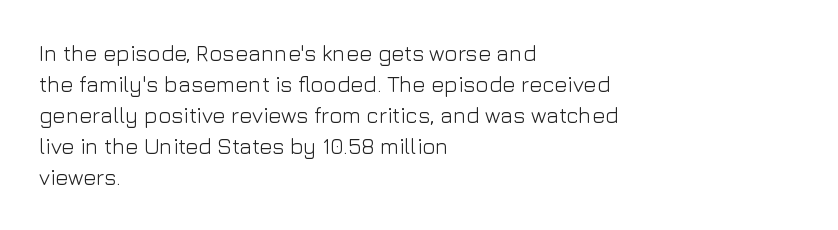
The image shows 22 px text type, upright; set left-aligned, normal line spacing (1.41x), normal letter spacing, not underlined.
